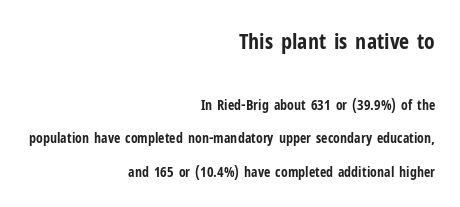
Q: Is the text bold? A: Yes.
Q: Is the text italic (slanted)? A: No, it is upright.
Q: Is the text underlined? A: No.
Q: How is the paragraph aligned? A: Right-aligned.
Q: Is the spacing between letters normal or unusually wide? A: Normal.
Q: Is the spacing between lines tight, normal or loose? A: Loose.
Q: Which block of text is set in a larger size, the first (top) or the second (bottom)? A: The first (top) one.
